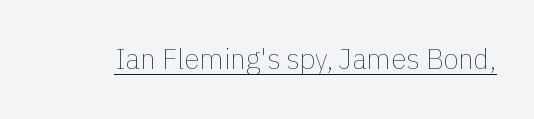
Q: Is the text bold? A: No.
Q: Is the text italic (slanted)? A: No, it is upright.
Q: Is the text underlined? A: Yes.
Q: Is the spacing between letters normal or unusually wide? A: Normal.
Q: Width (condensed, normal, or wide)? A: Normal.
Q: Stroke contrast? A: Low.
Q: x-height? A: Medium.
Q: Monospaced? A: No.
